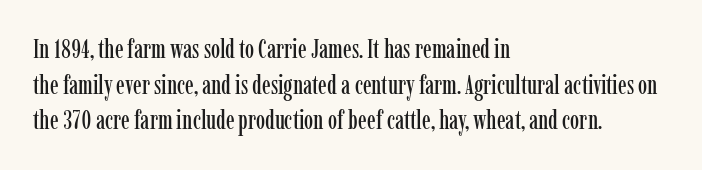
Q: Is the text italic (slanted)? A: No, it is upright.
Q: Is the text underlined? A: No.
Q: How is the paragraph aligned? A: Left-aligned.
Q: Is the spacing between letters normal or unusually wide? A: Normal.
Q: Is the spacing between lines tight, normal or loose? A: Normal.
